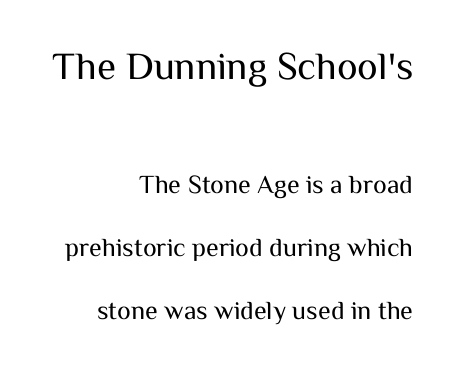
The specimen reads as upright at a glance. The string is rendered with underlining switched off. Note the varied advance widths — an 'i' is clearly narrower than an 'm'. Caption: standard tracking, unaltered. The strokes carry an ordinary text weight at most. Teacher's note: observe the even right margin — that is flush-right alignment.
